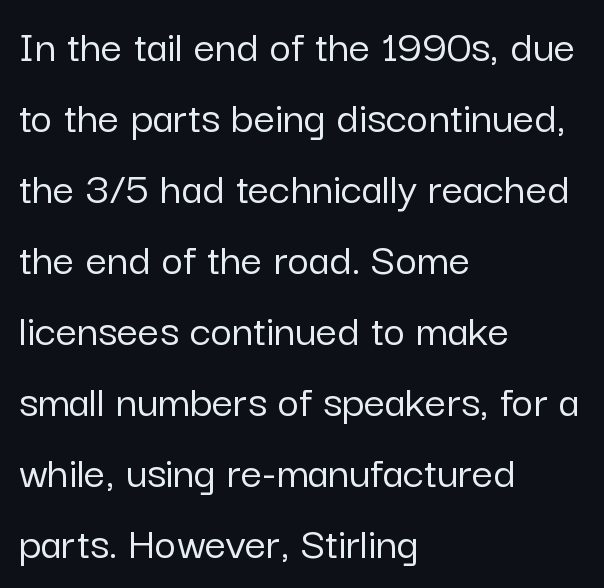
{"serif": "no", "italic": "no", "width": "normal", "stroke_contrast": "low", "x_height": "medium", "monospaced": "no", "underline": "no", "align": "left", "line_spacing": "normal", "line_spacing_ratio": 1.51, "letter_spacing": "normal", "letter_spacing_em": 0.0, "glyph_px": 47}
